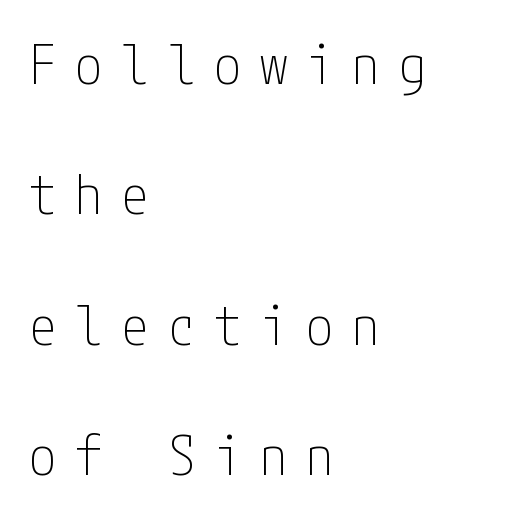
The image shows 55 px thin, condensed sans-serif type, upright; set left-aligned, loose line spacing (2.37x), unusually wide letter spacing (+0.34 em), not underlined; low stroke contrast and a medium x-height.
